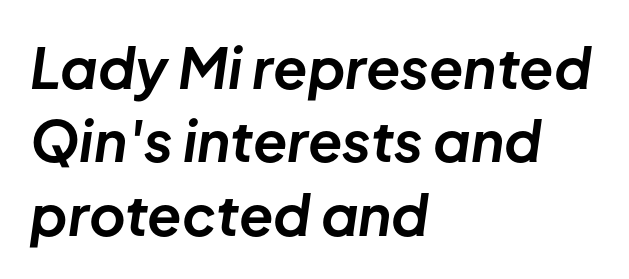
Q: Is the text bold? A: Yes.
Q: Is the text italic (slanted)? A: Yes, it leans right by about 8 degrees.
Q: Is the text underlined? A: No.
Q: How is the paragraph aligned? A: Left-aligned.
Q: Is the spacing between letters normal or unusually wide? A: Normal.
Q: Is the spacing between lines tight, normal or loose? A: Normal.
Q: Width (condensed, normal, or wide)? A: Normal.
Q: Stroke contrast? A: Low.
Q: x-height? A: Medium.
Q: Monospaced? A: No.
